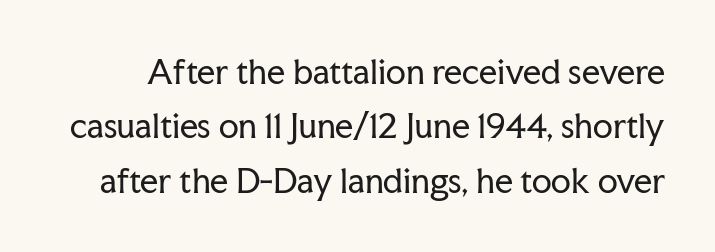
The image shows 32 px regular-weight serif type, upright; set normal line spacing (1.7x), normal letter spacing, not underlined; low stroke contrast and a medium x-height.
